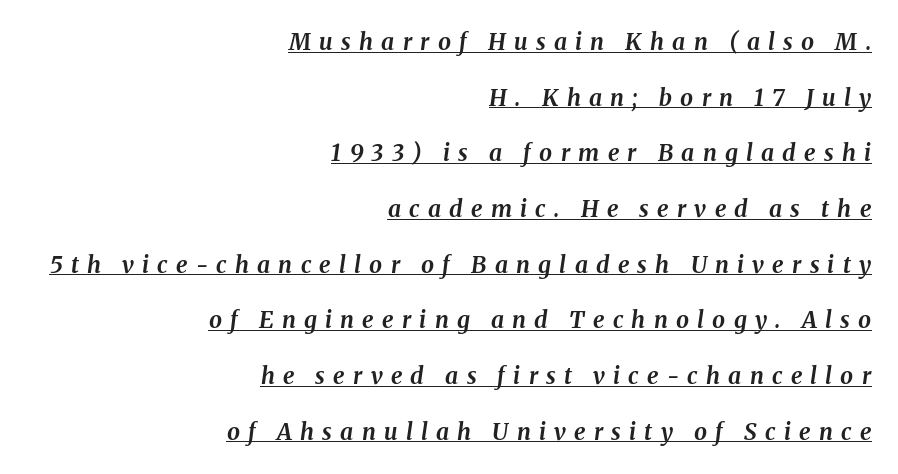
Q: Is the text bold? A: Yes.
Q: Is the text italic (slanted)? A: Yes, it leans right by about 8 degrees.
Q: Is the text underlined? A: Yes.
Q: How is the paragraph aligned? A: Right-aligned.
Q: Is the spacing between letters normal or unusually wide? A: Unusually wide.
Q: Is the spacing between lines tight, normal or loose? A: Loose.
